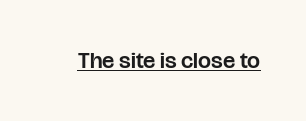
You can see a thin bar hugging the bottom of the glyphs. This rendering leaves character spacing at its baseline value. Style check: upright.
